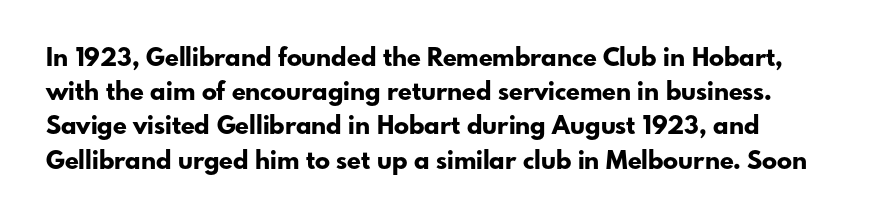
The image shows 25 px bold type, upright; set normal line spacing (1.37x), normal letter spacing, not underlined.
